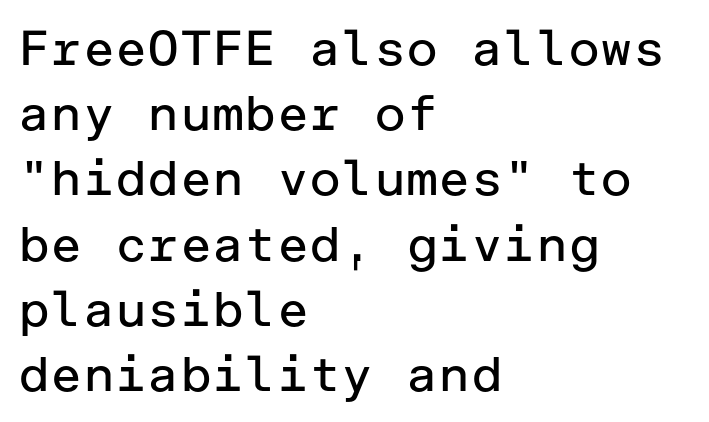
{"serif": "no", "italic": "no", "bold": "no", "weight": "regular", "width": "normal", "stroke_contrast": "low", "x_height": "medium", "underline": "no", "align": "left", "line_spacing": "normal", "line_spacing_ratio": 1.33, "letter_spacing": "normal", "letter_spacing_em": 0.0, "glyph_px": 49}
